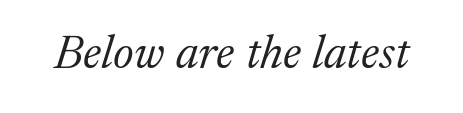
Q: Is the text bold? A: No.
Q: Is the text italic (slanted)? A: Yes, it leans right by about 17 degrees.
Q: Is the typeface a serif or a sans-serif typeface? A: Serif.
Q: Is the text underlined? A: No.
Q: Is the spacing between letters normal or unusually wide? A: Normal.
Q: Width (condensed, normal, or wide)? A: Normal.
Q: Stroke contrast? A: Medium.
Q: x-height? A: Medium.
Q: Monospaced? A: No.
